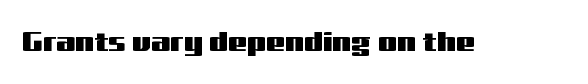
This rendering leaves character spacing at its baseline value. Has an underline been added? It has not. No italicization has been applied; the sample stays upright.
